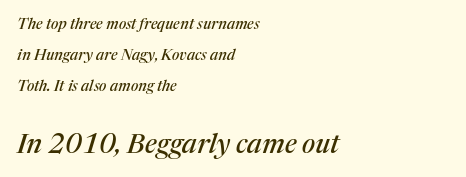
Q: Is the text italic (slanted)? A: Yes, it leans right by about 17 degrees.
Q: Is the text underlined? A: No.
Q: How is the paragraph aligned? A: Left-aligned.
Q: Is the spacing between letters normal or unusually wide? A: Normal.
Q: Is the spacing between lines tight, normal or loose? A: Loose.
Q: Which block of text is set in a larger size, the first (top) or the second (bottom)? A: The second (bottom) one.
